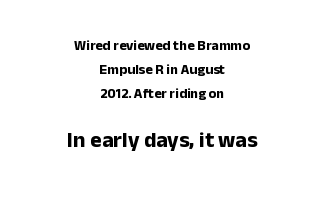
Horizontal alignment here is central, giving a formal, balanced look. Vertical spacing — default. Is there any slant? The stems are plumb. Typesetter's note — lower block bumped up in size, upper block left smaller. The foot of each line stays bare and open.
